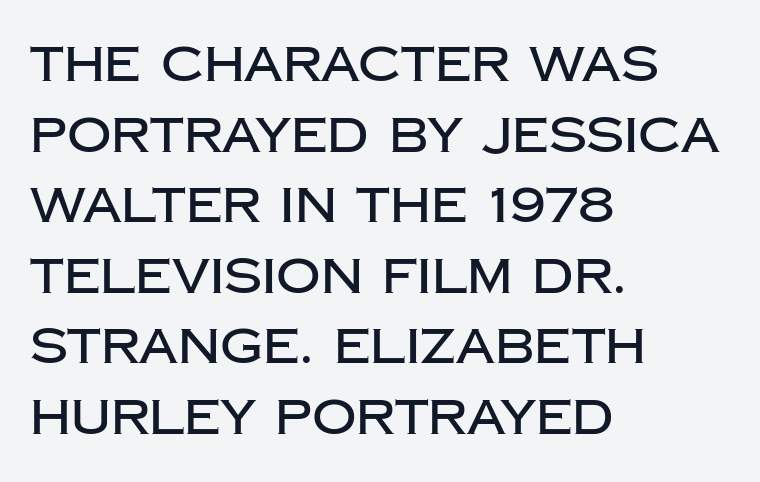
You can tell it's not italic because the verticals are truly vertical. Reading down the column, the eye jumps a familiar distance to each next line. This sample has the flowing, uneven cadence of proportional lettering. You can tell from the bare stems that sans-serif type was used. Check the space under the baseline: it is left empty.
